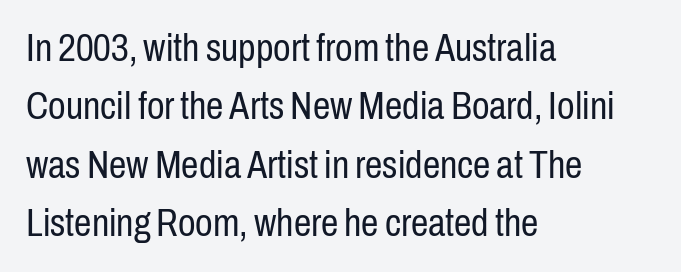
{"serif": "no", "italic": "no", "bold": "no", "weight": "regular", "width": "condensed", "stroke_contrast": "low", "x_height": "medium", "monospaced": "no", "underline": "no", "align": "left", "line_spacing": "normal", "line_spacing_ratio": 1.5, "letter_spacing": "normal", "letter_spacing_em": 0.0, "glyph_px": 39}
